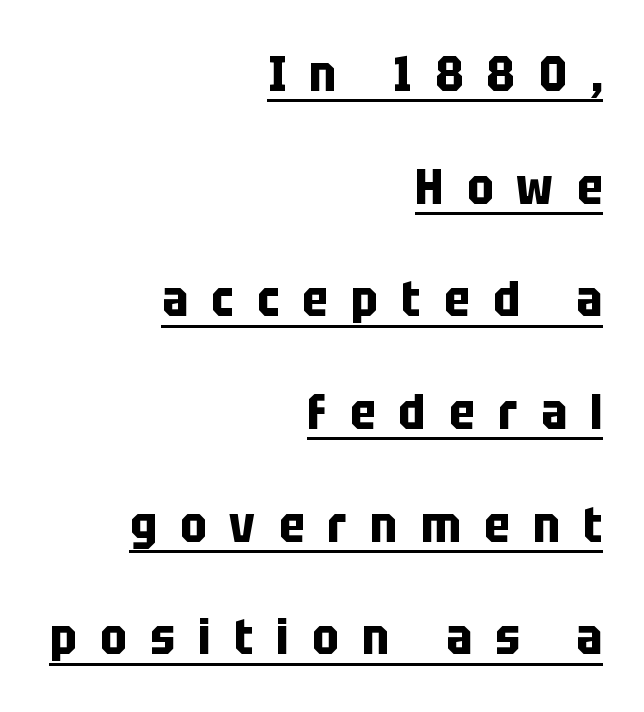
Q: Is the text bold? A: Yes.
Q: Is the text italic (slanted)? A: No, it is upright.
Q: Is the typeface a serif or a sans-serif typeface? A: Sans-serif.
Q: Is the text underlined? A: Yes.
Q: How is the paragraph aligned? A: Right-aligned.
Q: Is the spacing between letters normal or unusually wide? A: Unusually wide.
Q: Is the spacing between lines tight, normal or loose? A: Loose.
Q: Width (condensed, normal, or wide)? A: Condensed.
Q: Stroke contrast? A: Low.
Q: x-height? A: Large.
Q: Monospaced? A: No.
